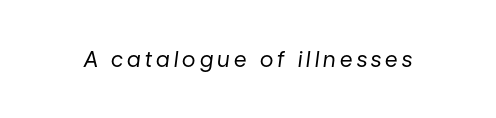
The image shows 22 px text type, italic (leaning right); set not underlined.
